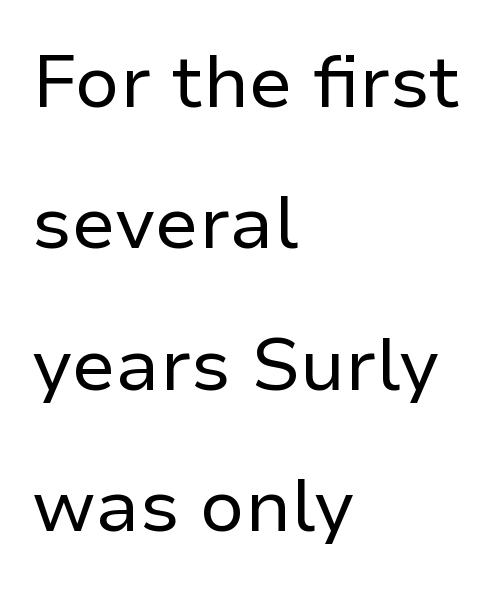
Q: Is the text bold? A: No.
Q: Is the text italic (slanted)? A: No, it is upright.
Q: Is the typeface a serif or a sans-serif typeface? A: Sans-serif.
Q: Is the text underlined? A: No.
Q: How is the paragraph aligned? A: Left-aligned.
Q: Is the spacing between letters normal or unusually wide? A: Normal.
Q: Is the spacing between lines tight, normal or loose? A: Loose.
Q: Width (condensed, normal, or wide)? A: Normal.
Q: Stroke contrast? A: Low.
Q: x-height? A: Medium.
Q: Monospaced? A: No.
